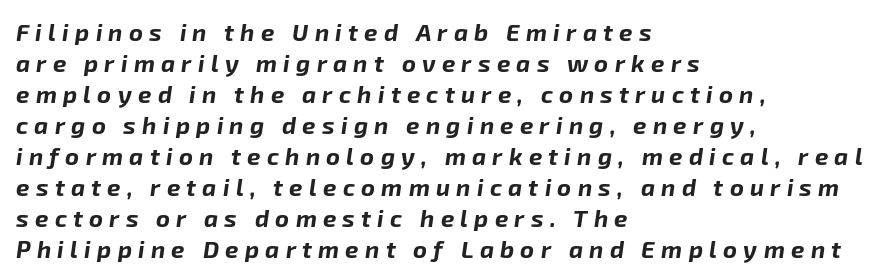
The image shows 24 px bold type, italic (leaning right); set left-aligned, normal line spacing (1.29x), unusually wide letter spacing (+0.26 em), not underlined.
